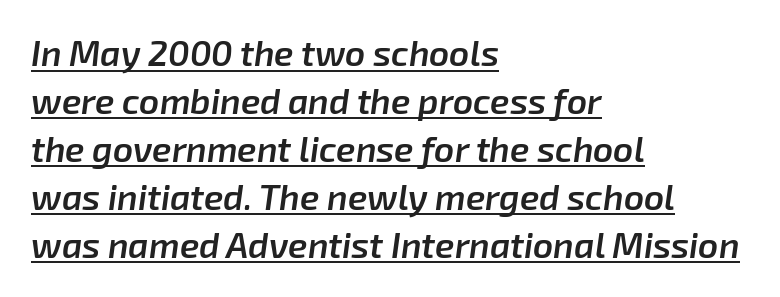
{"italic": "yes", "lean": "right", "slant_degrees": 8, "bold": "semi", "weight": "semibold", "width": "normal", "stroke_contrast": "low", "x_height": "medium", "monospaced": "no", "underline": "yes", "align": "left", "line_spacing": "normal", "line_spacing_ratio": 1.37, "letter_spacing": "normal", "letter_spacing_em": 0.0, "glyph_px": 35}
